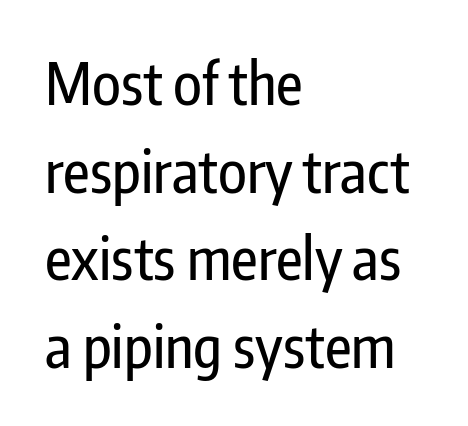
What kind of face is this? One without serifs — a sans. Does the copy run flush right? No — it runs flush left. Each letter keeps its own natural width here, so spacing adapts to shape. Does the lettering tilt? It doesn't — this is upright. A clean baseline with only descenders dipping below it.
